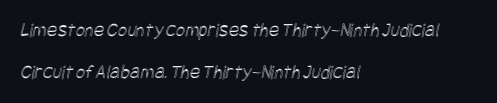
Q: Is the text underlined? A: No.
Q: How is the paragraph aligned? A: Left-aligned.
Q: Is the spacing between letters normal or unusually wide? A: Normal.
Q: Is the spacing between lines tight, normal or loose? A: Loose.
